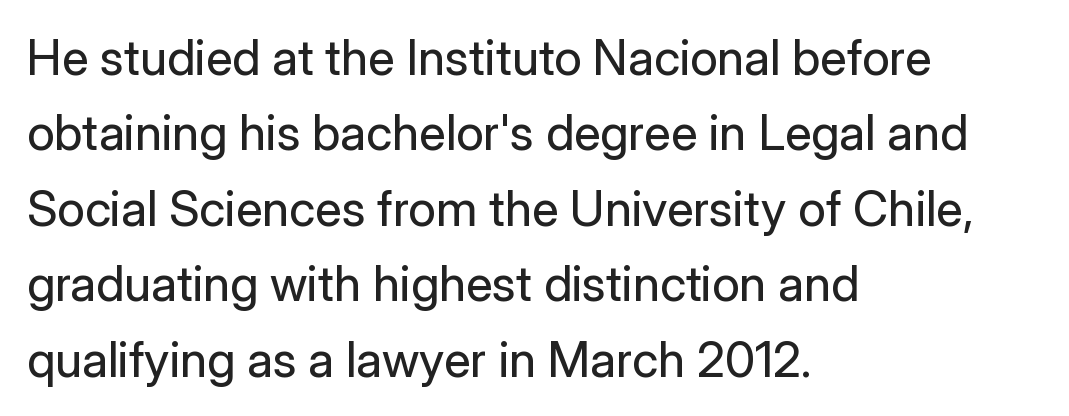
Weight class: somewhere from thin through regular. Each word holds together tightly as a unit, with standard inter-letter gaps. Note the varied advance widths — an 'i' is clearly narrower than an 'm'. Nobody drew a line under any word here. The space between consecutive lines is moderate. Left-aligned paragraph, ragged on the right.
